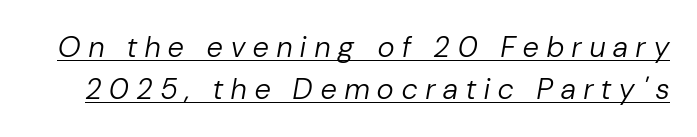
{"italic": "yes", "lean": "right", "slant_degrees": 10, "bold": "no", "weight": "regular", "width": "normal", "stroke_contrast": "low", "x_height": "medium", "monospaced": "no", "underline": "yes", "line_spacing": "normal", "line_spacing_ratio": 1.46, "letter_spacing": "wide", "letter_spacing_em": 0.29, "glyph_px": 29}
